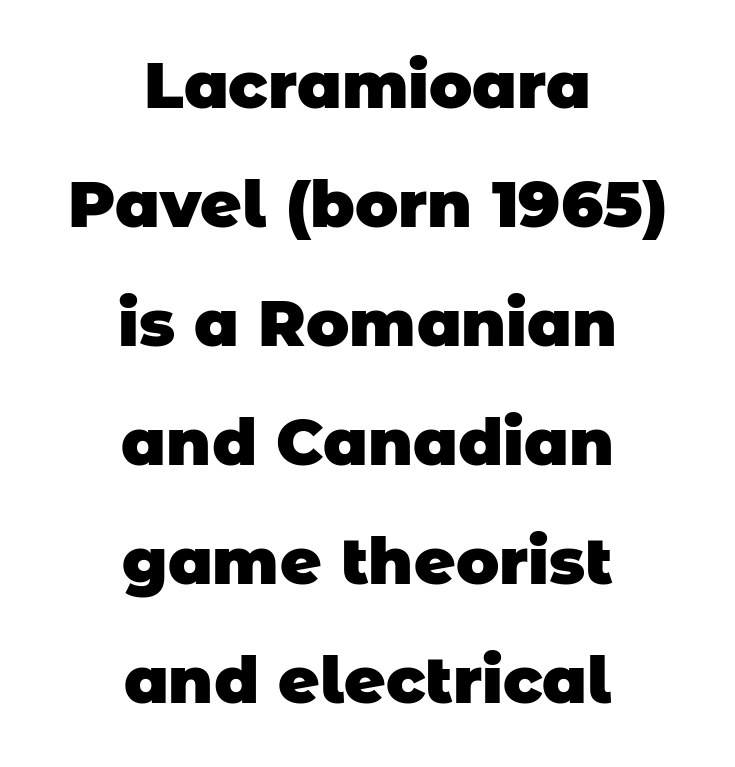
What weight is shown? A full bold with thick strokes. Glyph-to-glyph distance matches everyday printed text. Letterform terminals end flat and unadorned throughout the passage. Unmarked baselines from the first word to the last. You could not count columns in this text — the font is proportionally spaced.
